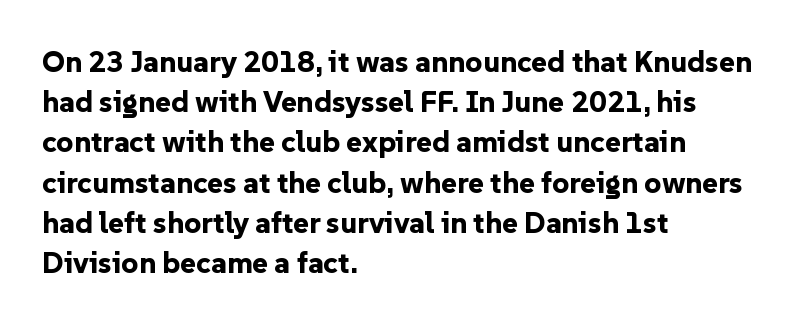
The typesetter chose a ragged-right arrangement here. You'd pick this weight for a headline — it's a proper bold. Decoration check: the copy has no underline. In terms of leading, this rendering sits right in the middle. The letters sit at their default tracking, neither squeezed nor spread. Proportional: the letters do not fall into vertical columns.
